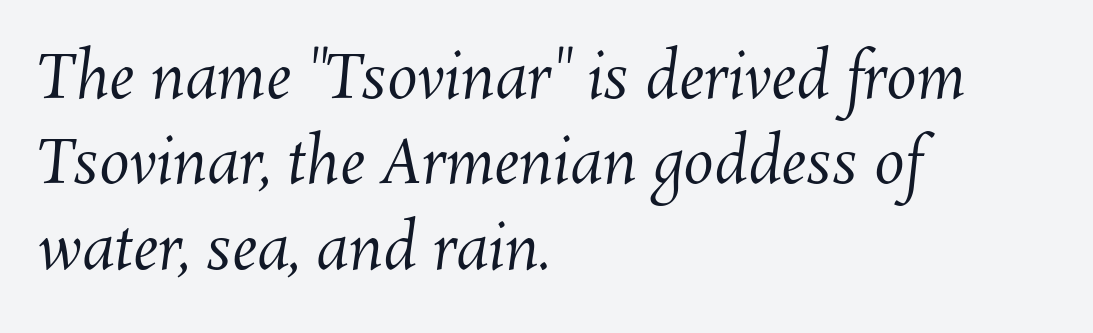
Character widths vary here, with narrow letters taking less room than wide ones. You could call the tracking neutral — neither tight nor loose. Each new line begins a customary step beneath the previous one. The passage shown is not underscored anywhere. Caption: multi-line text, flush left, ragged right. The weight tops out at a normal text grade.
